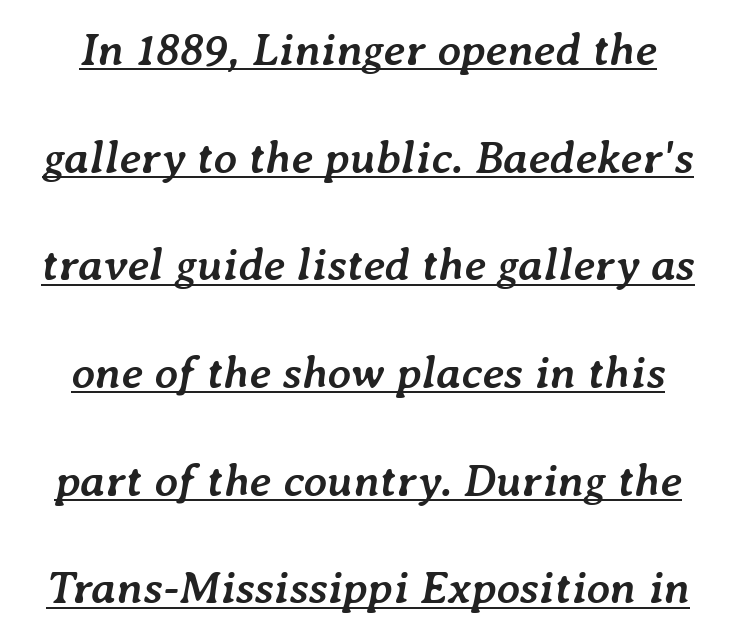
Q: Is the text bold? A: Yes.
Q: Is the text italic (slanted)? A: Yes, it leans right by about 7 degrees.
Q: Is the text underlined? A: Yes.
Q: Is the spacing between letters normal or unusually wide? A: Normal.
Q: Is the spacing between lines tight, normal or loose? A: Loose.
Q: Width (condensed, normal, or wide)? A: Normal.
Q: Stroke contrast? A: Low.
Q: x-height? A: Medium.
Q: Monospaced? A: No.
